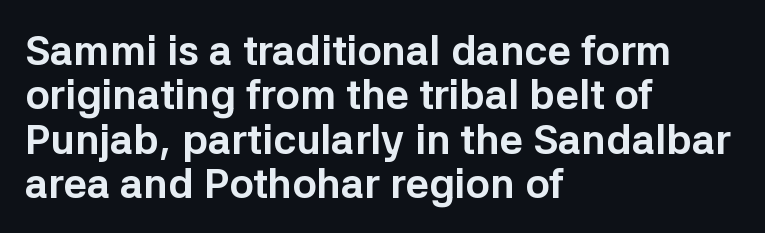
The gap between lines stays unmarked. A student would call this left alignment; a typographer would say flush left, rag right. The face used here is proportionally spaced, like ordinary book or web type. Nobody touched the tracking dial on this one.
